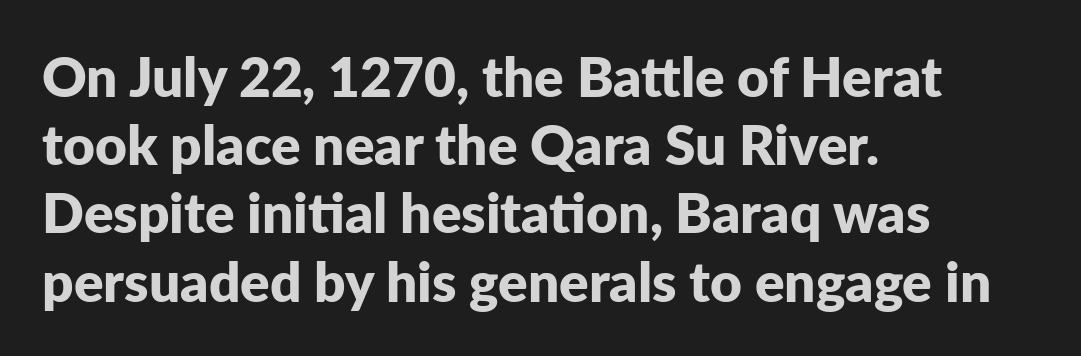
The image shows 55 px bold sans-serif type, upright; set left-aligned, line spacing 1.24x, normal letter spacing, not underlined; low stroke contrast and a medium x-height.
